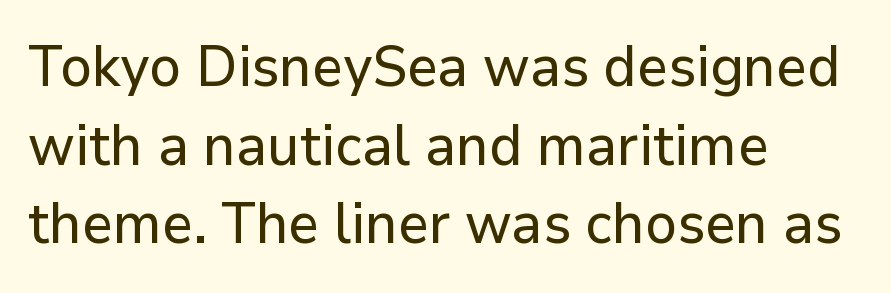
{"serif": "no", "italic": "no", "width": "normal", "stroke_contrast": "low", "x_height": "medium", "monospaced": "no", "underline": "no", "align": "left", "line_spacing": "normal", "line_spacing_ratio": 1.38, "letter_spacing": "normal", "letter_spacing_em": 0.0, "glyph_px": 57}
